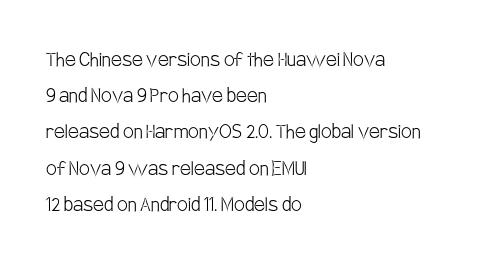
The image shows 24 px text type, upright; set left-aligned, normal line spacing (1.51x), normal letter spacing, not underlined.
